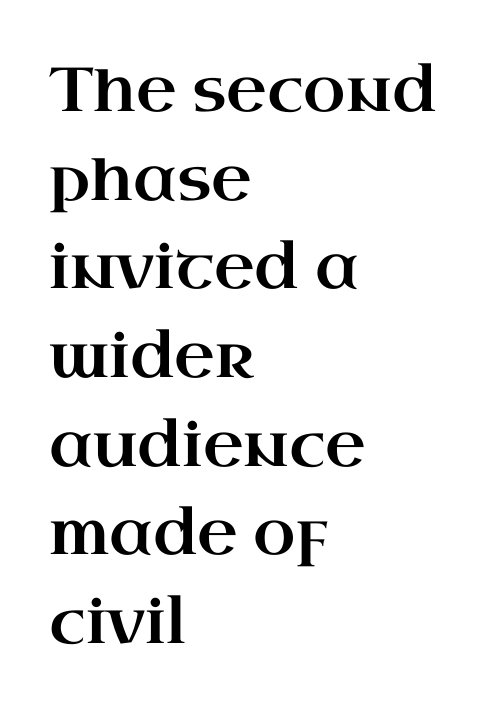
Italic? Not at all — the glyphs are vertical. You could not count columns in this text — the font is proportionally spaced. A typesetter would call this zero additional tracking. The baseline area is clear. Typographically, this falls in the serif category. Where is the straight margin? On the left.
